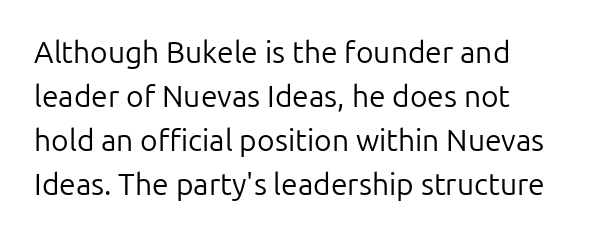
The image shows 30 px regular-weight sans-serif type, upright; set normal line spacing (1.47x), normal letter spacing, not underlined; low stroke contrast and a medium x-height.
